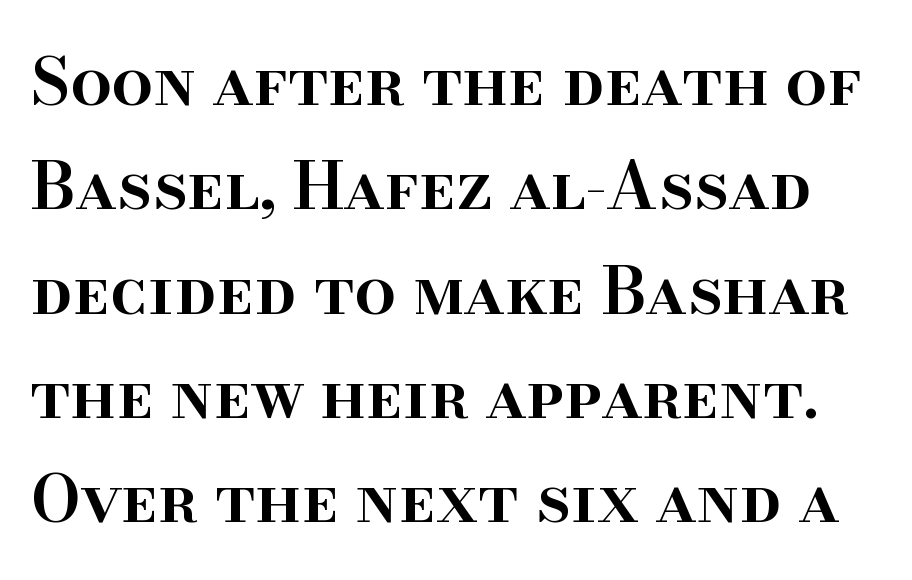
The rows are spaced the way most documents space them. Quick note: not italic, upright. The type family on display is of the serif kind. This is moderately heavy type, rendered in semibold.
